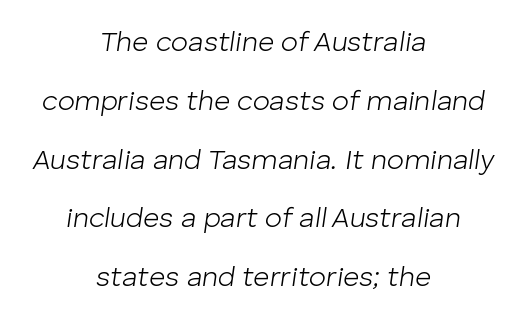
The image shows 28 px light type, italic (leaning right); set centered, loose line spacing (2.1x), normal letter spacing, not underlined; low stroke contrast and a medium x-height.
